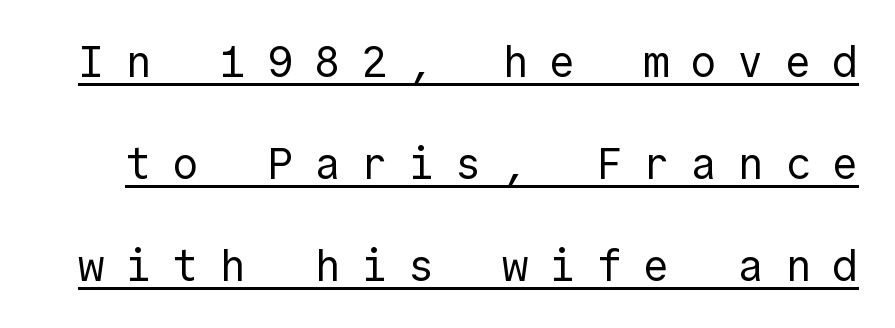
{"serif": "no", "italic": "no", "bold": "no", "weight": "regular", "width": "normal", "x_height": "medium", "underline": "yes", "line_spacing": "loose", "line_spacing_ratio": 2.32, "letter_spacing": "wide", "letter_spacing_em": 0.47, "glyph_px": 44}
